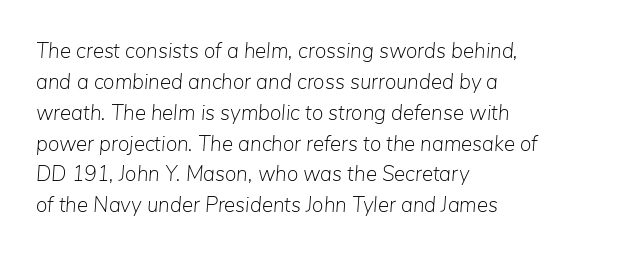
Q: Is the text bold? A: No.
Q: Is the text italic (slanted)? A: Yes, it leans right by about 5 degrees.
Q: Is the text underlined? A: No.
Q: How is the paragraph aligned? A: Left-aligned.
Q: Is the spacing between letters normal or unusually wide? A: Normal.
Q: Is the spacing between lines tight, normal or loose? A: Normal.
